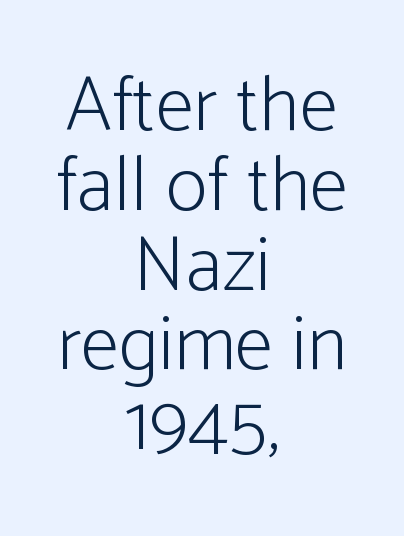
The image shows 79 px light, condensed sans-serif type, upright; set centered, tight line spacing (1.01x), normal letter spacing, not underlined; low stroke contrast and a medium x-height.
